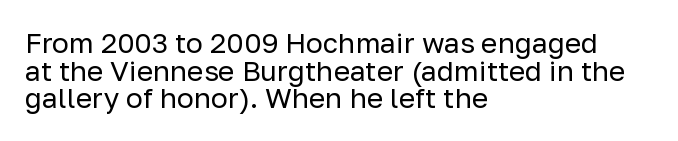
{"serif": "no", "italic": "no", "bold": "no", "weight": "regular", "width": "normal", "stroke_contrast": "low", "x_height": "medium", "monospaced": "no", "underline": "no", "align": "left", "line_spacing": "tight", "line_spacing_ratio": 0.99, "letter_spacing": "normal", "letter_spacing_em": 0.0, "glyph_px": 28}
